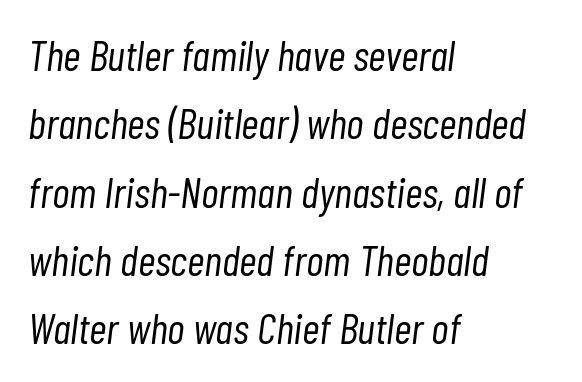
If you drew a line through each stem, it would be angled. Each line starts at the same left margin while the right side varies. Each letter keeps its own natural width here, so spacing adapts to shape. Is the letter spacing exaggerated? No — it looks like the ordinary default.
